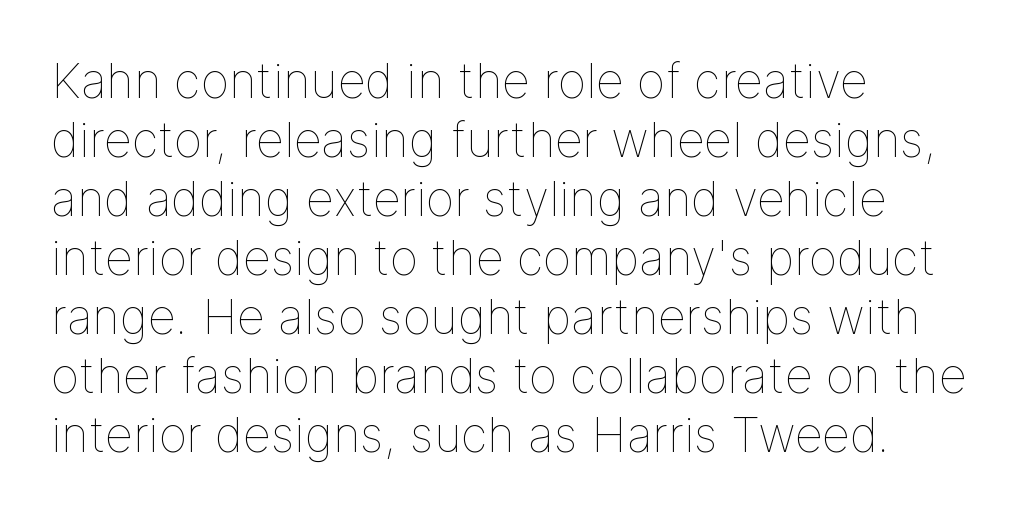
The image shows 48 px thin type, upright; set left-aligned, line spacing 1.23x, normal letter spacing, not underlined; low stroke contrast and a medium x-height.
